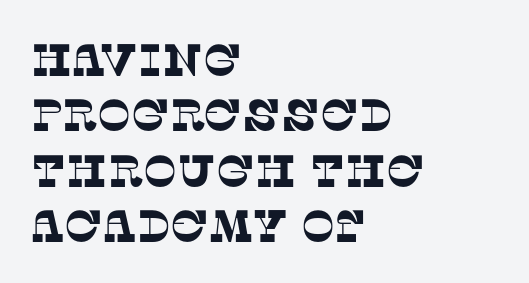
{"serif": "yes", "width": "normal", "stroke_contrast": "low", "x_height": "large", "monospaced": "no", "underline": "no", "align": "left", "line_spacing_ratio": 1.23, "letter_spacing": "normal", "letter_spacing_em": 0.0, "glyph_px": 45}
